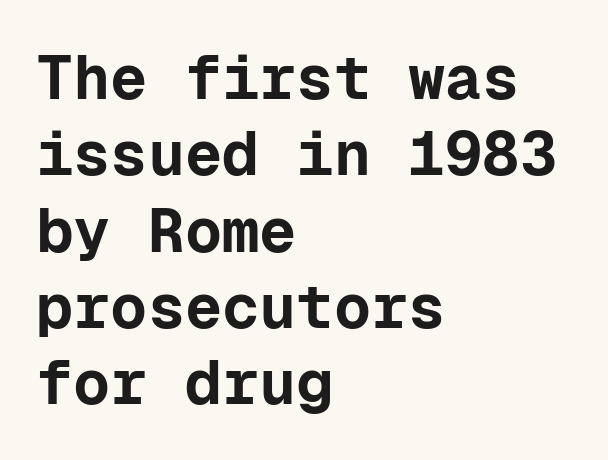
The specimen reads as upright at a glance. Each letter, wide or thin by design, is forced into the same width here. A classic flush-left, rag-right setting is used for this passage. There is no visible air inserted between adjacent glyphs. Descender tails drop into unmarked territory. The rendering shows plain stroke endings on the letterforms — a sans-serif design.
